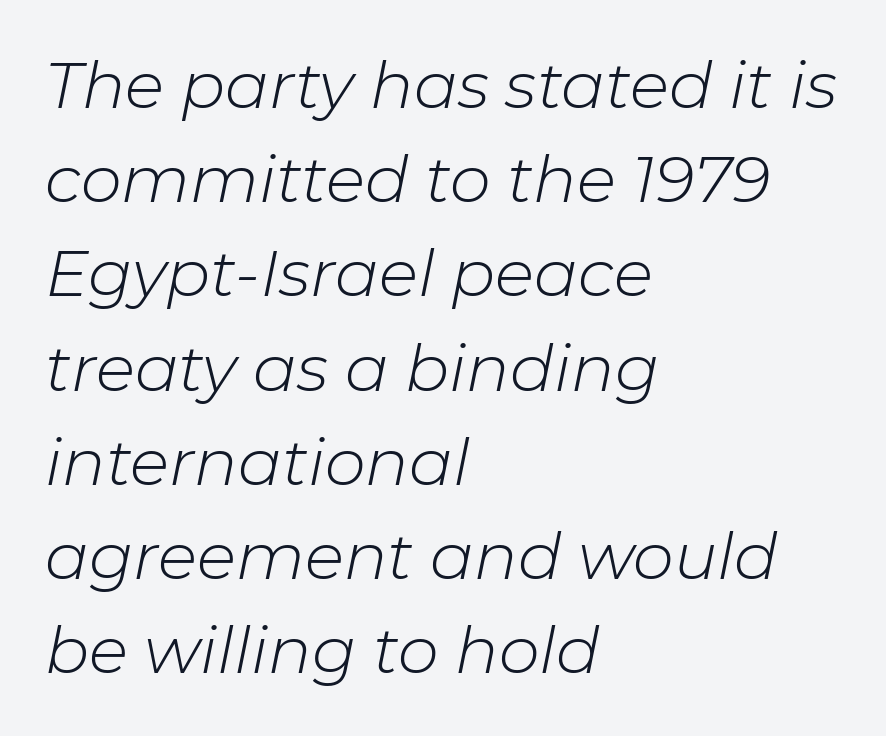
{"italic": "yes", "lean": "right", "slant_degrees": 11, "bold": "no", "weight": "light", "width": "normal", "stroke_contrast": "low", "x_height": "medium", "monospaced": "no", "underline": "no", "align": "left", "line_spacing": "normal", "line_spacing_ratio": 1.45, "letter_spacing": "normal", "letter_spacing_em": 0.0, "glyph_px": 65}
